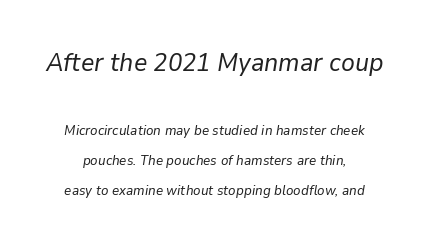
Q: Is the text bold? A: No.
Q: Is the text italic (slanted)? A: Yes, it leans right by about 9 degrees.
Q: Is the text underlined? A: No.
Q: Is the spacing between letters normal or unusually wide? A: Normal.
Q: Is the spacing between lines tight, normal or loose? A: Loose.
Q: Which block of text is set in a larger size, the first (top) or the second (bottom)? A: The first (top) one.
